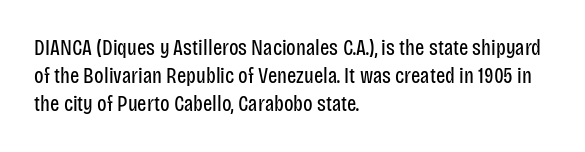
Normally led — the rows are evenly, conventionally spaced. Underlining? Definitely not there. The axis of the letterforms is exactly vertical. The passage is arranged the way most books set body copy — flush left. Default kerning and tracking; the words read as compact shapes.
